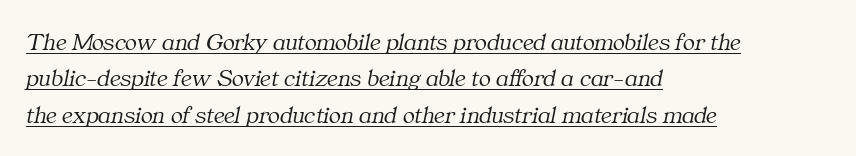
{"italic": "yes", "lean": "right", "slant_degrees": 11, "bold": "no", "underline": "yes", "align": "left", "line_spacing": "normal", "line_spacing_ratio": 1.46, "letter_spacing": "normal", "letter_spacing_em": 0.0, "glyph_px": 25}
